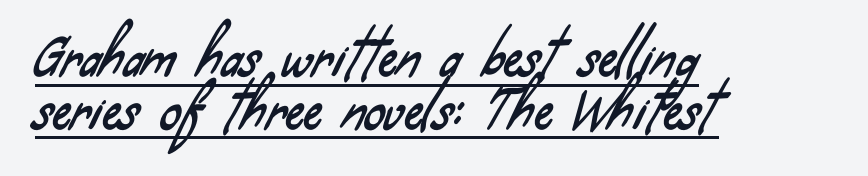
Note the varied advance widths — an 'i' is clearly narrower than an 'm'. The leading is snug, giving the passage a crowded texture. Leftover space on each line is placed entirely after the last word. Inter-character spacing is left at the font's built-in metrics. Has an underline been added? It has.
